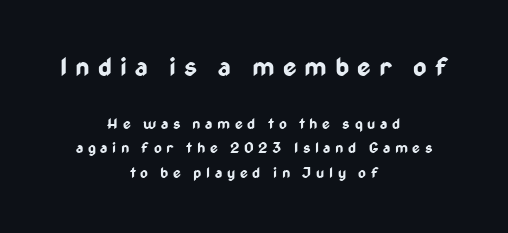
The image shows 26 px bold type, upright; set centered, normal line spacing (1.65x), unusually wide letter spacing (+0.31 em), not underlined; the first (top) block is 1.73x larger.
